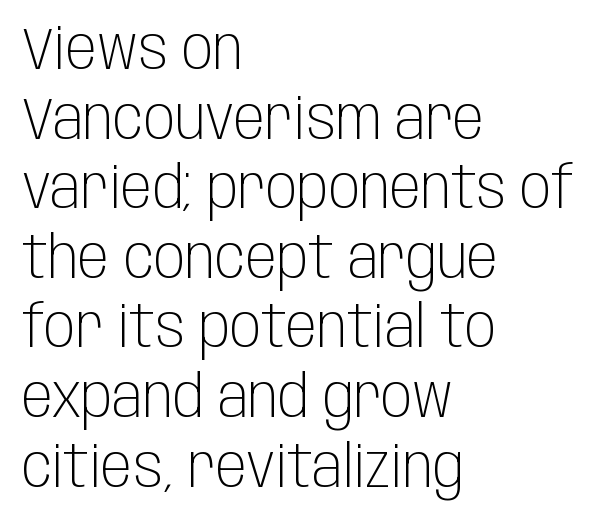
No feet cap the strokes, marking this as sans-serif type. Proportional: the letters do not fall into vertical columns. The characters are drawn with everyday or finer stroke widths. Italic: no, the glyphs are upright roman. Each line starts at the same left margin while the right side varies. Type without underlining.
